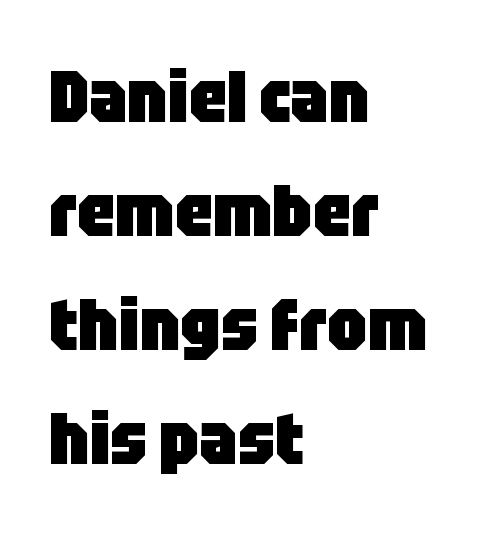
Q: Is the text bold? A: Yes.
Q: Is the text italic (slanted)? A: No, it is upright.
Q: Is the typeface a serif or a sans-serif typeface? A: Sans-serif.
Q: Is the text underlined? A: No.
Q: How is the paragraph aligned? A: Left-aligned.
Q: Is the spacing between letters normal or unusually wide? A: Normal.
Q: Is the spacing between lines tight, normal or loose? A: Normal.
Q: Width (condensed, normal, or wide)? A: Condensed.
Q: Stroke contrast? A: Low.
Q: x-height? A: Large.
Q: Monospaced? A: No.
